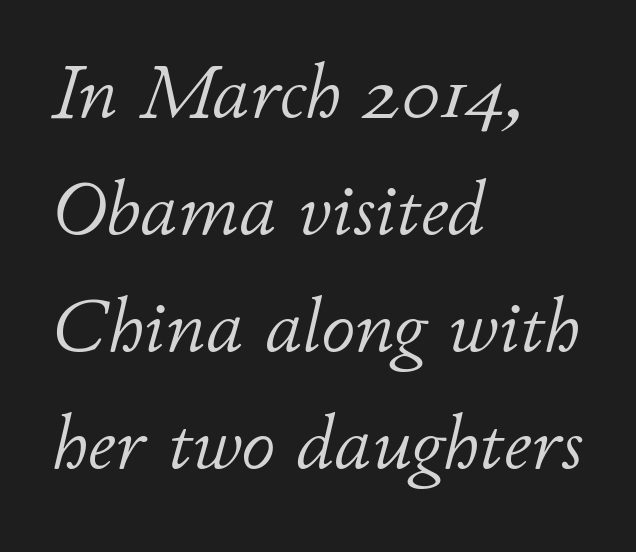
Letters rest on an invisible, unmarked baseline. This sample uses an oblique cut, with every glyph tilted off the vertical. This reads as an unemphasized weight, regular at the heaviest. The letters sit at their default tracking, neither squeezed nor spread.
